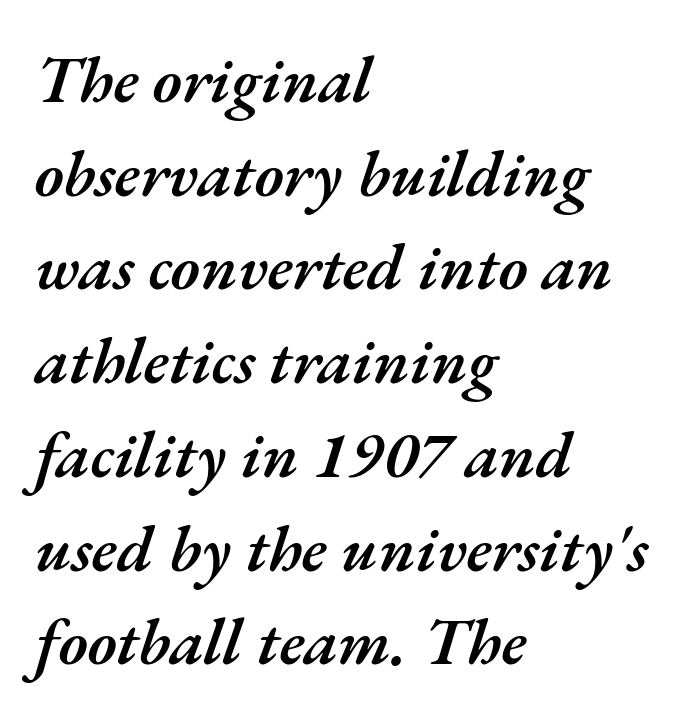
The setting favours the left margin, as ordinary paragraphs usually do. Quick note: italic. Nobody drew a line under any word here. Line spacing here is normal.
